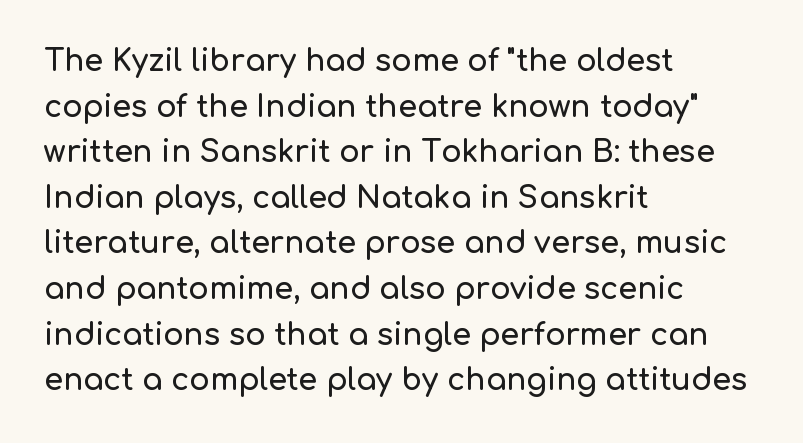
{"serif": "no", "italic": "no", "width": "normal", "stroke_contrast": "low", "x_height": "medium", "monospaced": "no", "underline": "no", "align": "left", "line_spacing": "normal", "line_spacing_ratio": 1.52, "letter_spacing": "normal", "letter_spacing_em": 0.0, "glyph_px": 30}
